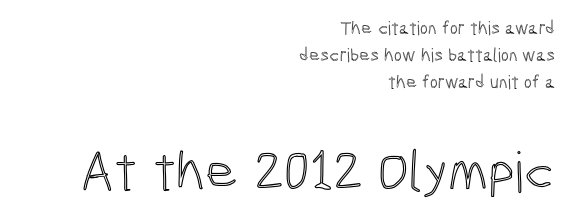
The image shows 56 px condensed type, upright; set right-aligned, normal line spacing (1.42x), normal letter spacing, not underlined; the second (bottom) block is 2.95x larger; a medium x-height.
